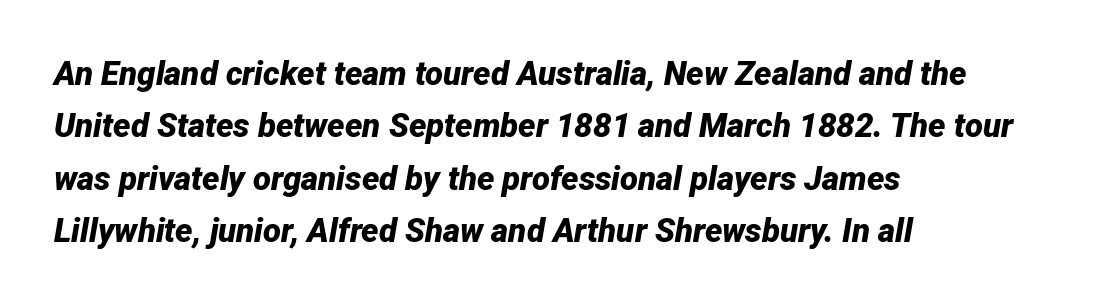
Q: Is the text bold? A: Yes.
Q: Is the text italic (slanted)? A: Yes, it leans right by about 12 degrees.
Q: Is the text underlined? A: No.
Q: How is the paragraph aligned? A: Left-aligned.
Q: Is the spacing between letters normal or unusually wide? A: Normal.
Q: Is the spacing between lines tight, normal or loose? A: Normal.
Q: Width (condensed, normal, or wide)? A: Normal.
Q: Stroke contrast? A: Low.
Q: x-height? A: Medium.
Q: Monospaced? A: No.
